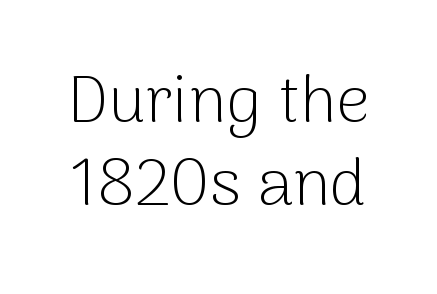
{"serif": "no", "italic": "no", "bold": "no", "weight": "light", "width": "normal", "stroke_contrast": "low", "x_height": "medium", "monospaced": "no", "underline": "no", "line_spacing": "normal", "line_spacing_ratio": 1.26, "letter_spacing": "normal", "letter_spacing_em": 0.0, "glyph_px": 66}
